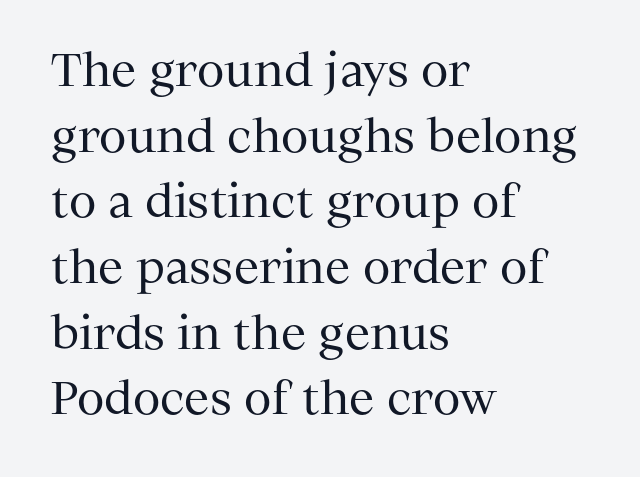
The image shows 45 px regular-weight serif type, upright; set left-aligned, normal line spacing (1.46x), normal letter spacing, not underlined; medium stroke contrast and a medium x-height.
